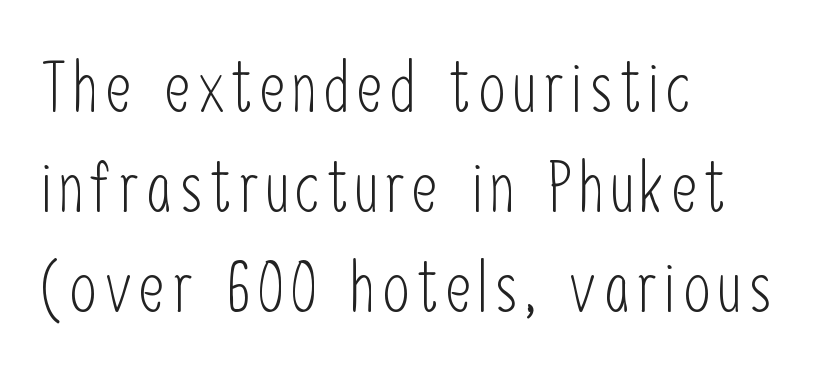
Nope, not italic — everything's standing straight. A student would call this left alignment; a typographer would say flush left, rag right. The area under the type is left untouched. Look at the bottom of the vertical strokes: they stop flat, with no serifs.
